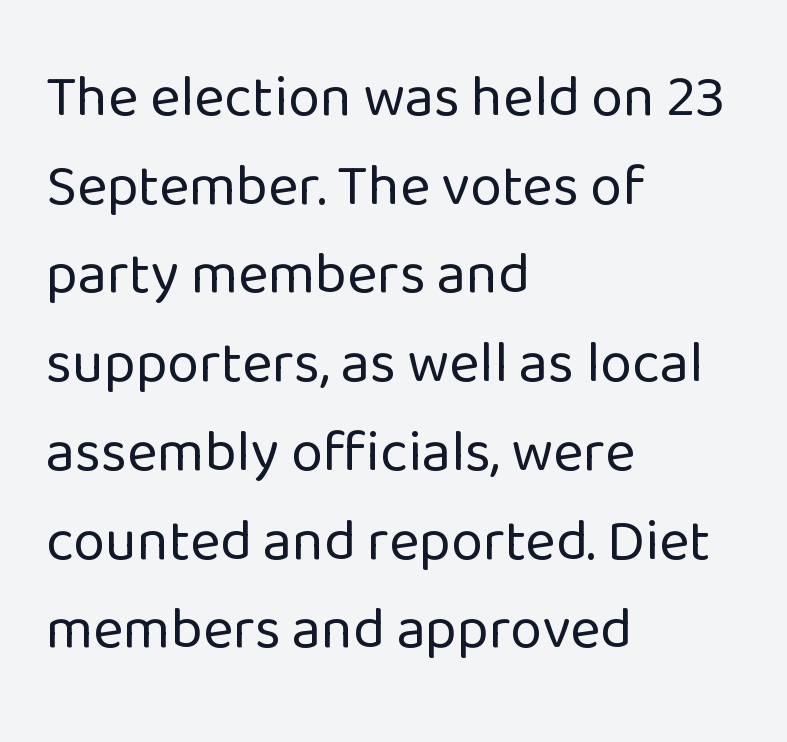
This sample uses plain, unmodified letter spacing. The weight would be labelled regular, book, light, or lighter still. Reading down the block, your eye returns to a fixed left position each line. No italicization has been applied; the sample stays upright. Underline: absent.
